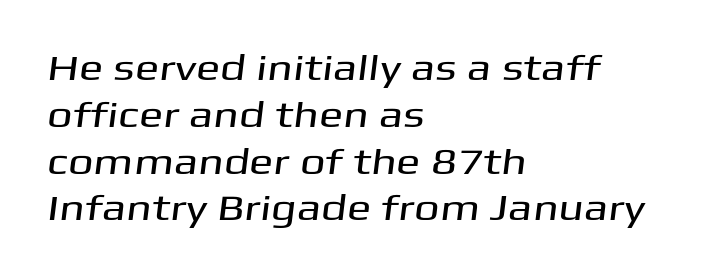
The vertical gap from one line to the next is medium. Decoration check: the copy has no underline. These lines stack with their left ends in a neat column. There is no visible air inserted between adjacent glyphs. The letters advance in unequal steps, a hallmark of proportional type.
